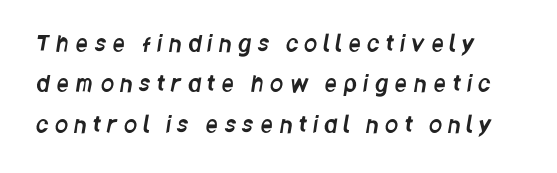
{"underline": "no", "align": "left", "line_spacing": "loose", "line_spacing_ratio": 1.92, "letter_spacing": "wide", "letter_spacing_em": 0.33, "glyph_px": 21}
